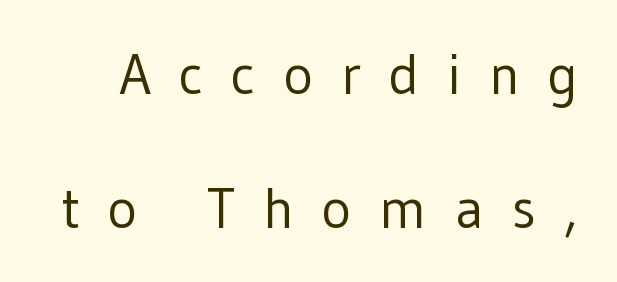
Italic: no, the glyphs are upright roman. This sample trades compactness for vertical openness between lines. Proportional: the letters do not fall into vertical columns. Any mark beneath the type? The region is blank.
